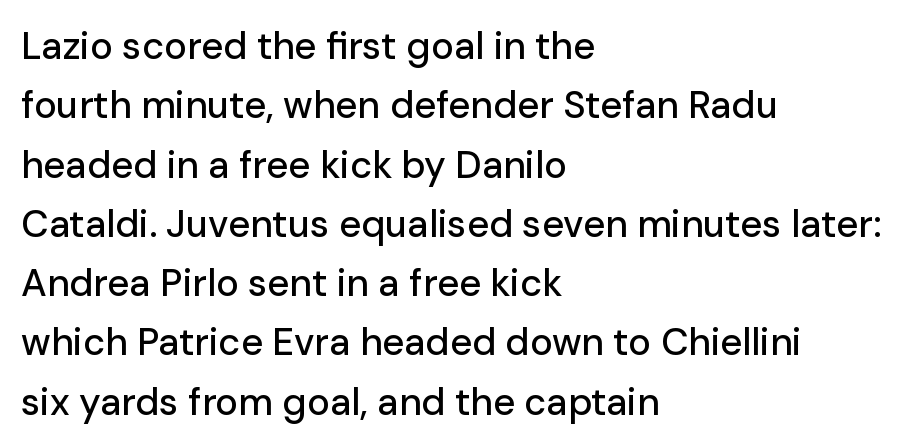
Q: Is the text italic (slanted)? A: No, it is upright.
Q: Is the typeface a serif or a sans-serif typeface? A: Sans-serif.
Q: Is the text underlined? A: No.
Q: How is the paragraph aligned? A: Left-aligned.
Q: Is the spacing between letters normal or unusually wide? A: Normal.
Q: Is the spacing between lines tight, normal or loose? A: Normal.
Q: Width (condensed, normal, or wide)? A: Normal.
Q: Stroke contrast? A: Low.
Q: x-height? A: Medium.
Q: Monospaced? A: No.
